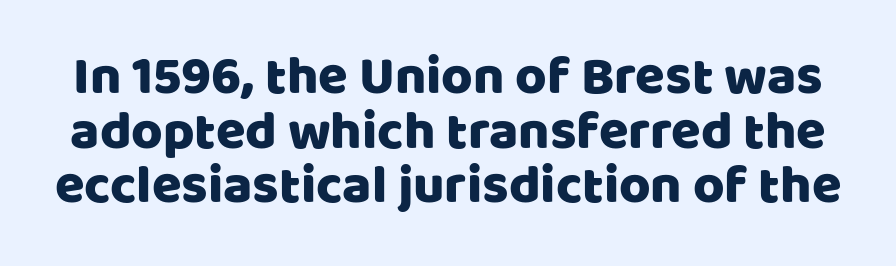
{"serif": "no", "italic": "no", "width": "normal", "stroke_contrast": "low", "x_height": "large", "monospaced": "no", "underline": "no", "line_spacing": "tight", "line_spacing_ratio": 1.01, "letter_spacing": "normal", "letter_spacing_em": 0.0, "glyph_px": 54}
